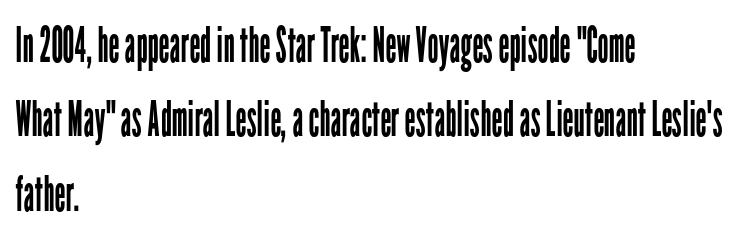
Q: Is the text bold? A: No.
Q: Is the text italic (slanted)? A: No, it is upright.
Q: Is the typeface a serif or a sans-serif typeface? A: Sans-serif.
Q: Is the text underlined? A: No.
Q: How is the paragraph aligned? A: Left-aligned.
Q: Is the spacing between letters normal or unusually wide? A: Normal.
Q: Is the spacing between lines tight, normal or loose? A: Normal.
Q: Width (condensed, normal, or wide)? A: Condensed.
Q: Stroke contrast? A: Low.
Q: x-height? A: Medium.
Q: Monospaced? A: No.
